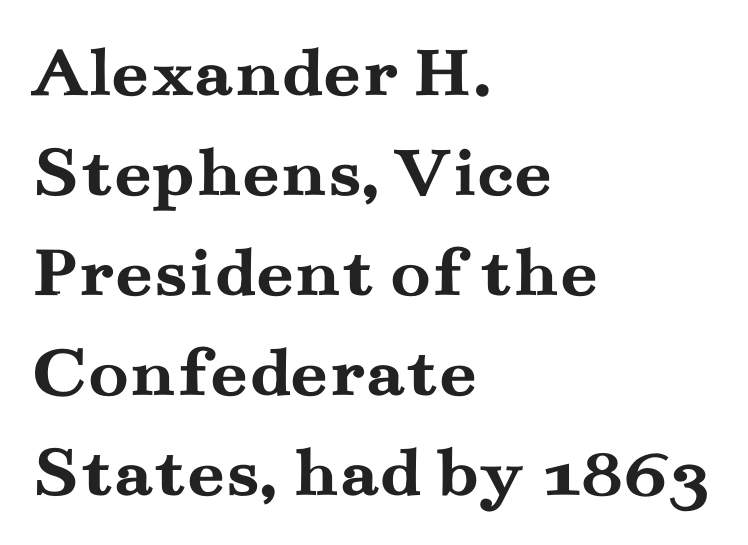
{"serif": "yes", "italic": "no", "bold": "yes", "weight": "semibold", "width": "wide", "stroke_contrast": "medium", "x_height": "small", "monospaced": "no", "underline": "no", "align": "left", "line_spacing": "normal", "line_spacing_ratio": 1.35, "letter_spacing": "normal", "letter_spacing_em": 0.0, "glyph_px": 74}
